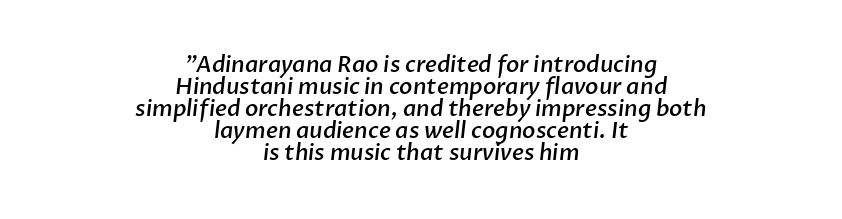
{"bold": "semi", "underline": "no", "align": "center", "line_spacing": "tight", "line_spacing_ratio": 1.0, "letter_spacing": "normal", "letter_spacing_em": 0.0, "glyph_px": 22}
